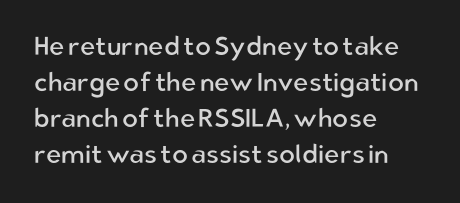
The image shows 26 px text type, upright; set left-aligned, normal line spacing (1.38x), normal letter spacing, not underlined.
